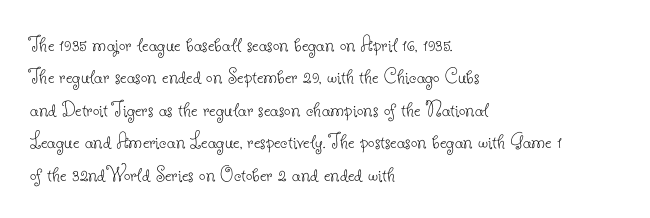
Q: Is the text bold? A: No.
Q: Is the text italic (slanted)? A: No, it is upright.
Q: Is the text underlined? A: No.
Q: How is the paragraph aligned? A: Left-aligned.
Q: Is the spacing between letters normal or unusually wide? A: Normal.
Q: Is the spacing between lines tight, normal or loose? A: Normal.
